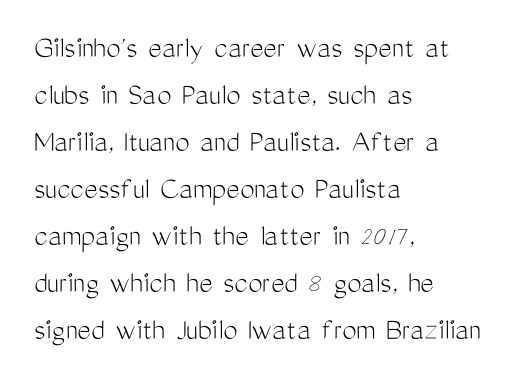
Q: Is the text bold? A: No.
Q: Is the text italic (slanted)? A: No, it is upright.
Q: Is the typeface a serif or a sans-serif typeface? A: Sans-serif.
Q: Is the text underlined? A: No.
Q: How is the paragraph aligned? A: Left-aligned.
Q: Is the spacing between letters normal or unusually wide? A: Normal.
Q: Is the spacing between lines tight, normal or loose? A: Normal.
Q: Width (condensed, normal, or wide)? A: Condensed.
Q: Stroke contrast? A: Medium.
Q: x-height? A: Medium.
Q: Monospaced? A: No.
